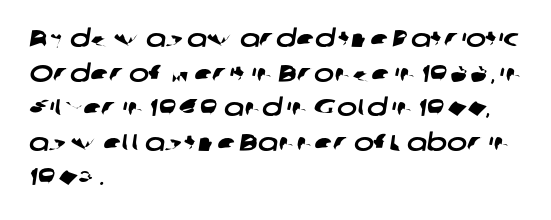
This sample uses plain, unmodified letter spacing. The text block is weighted toward the left margin, trailing off unevenly rightward. Letters rest on an invisible, unmarked baseline. Does the leading feel generous? No, just average.
